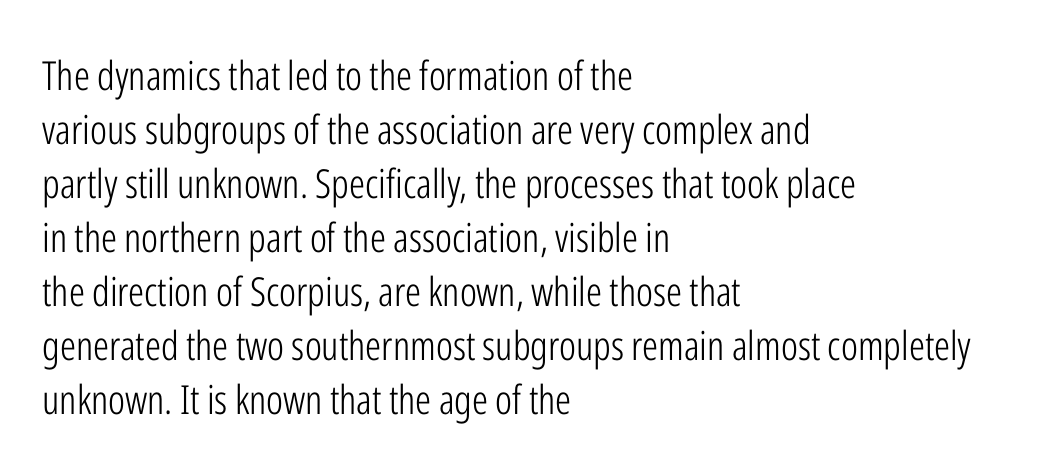
Compared with a centered layout, this one pins lines to the left instead. No italicization has been applied; the sample stays upright. The type is set solid horizontally, with unmodified tracking. Looks like regular typesetting: each glyph gets only the width it needs. The passage shown is not bold in any degree. The font family rendered here belongs to the sans-serif group.
